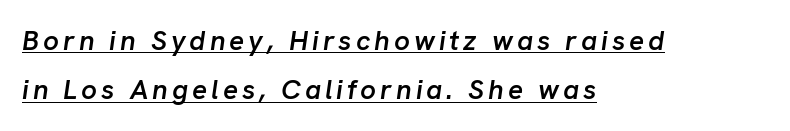
The image shows 28 px semibold type, italic (leaning right); set left-aligned, line spacing 1.76x, underlined; low stroke contrast and a medium x-height.
